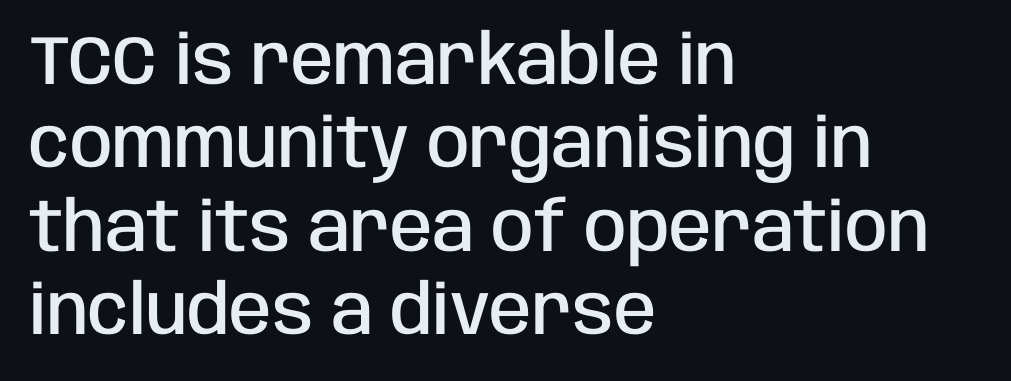
{"serif": "no", "italic": "no", "bold": "semi", "weight": "semibold", "width": "condensed", "stroke_contrast": "low", "x_height": "large", "monospaced": "no", "underline": "no", "align": "left", "line_spacing_ratio": 1.21, "letter_spacing": "normal", "letter_spacing_em": 0.0, "glyph_px": 69}
